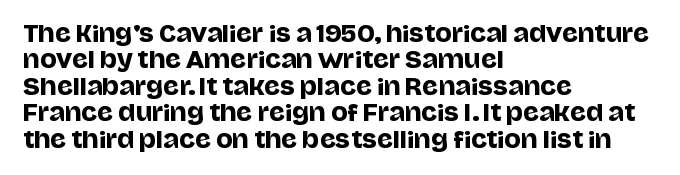
The image shows 22 px text type, upright; set left-aligned, line spacing 1.2x, normal letter spacing, not underlined.
